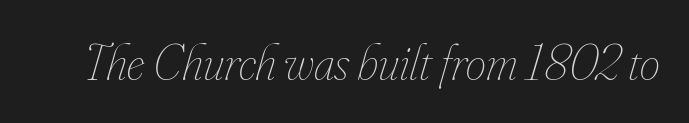
{"italic": "yes", "lean": "right", "slant_degrees": 16, "bold": "no", "weight": "thin", "width": "condensed", "stroke_contrast": "low", "x_height": "small", "monospaced": "no", "underline": "no", "letter_spacing": "normal", "letter_spacing_em": 0.0, "glyph_px": 51}
